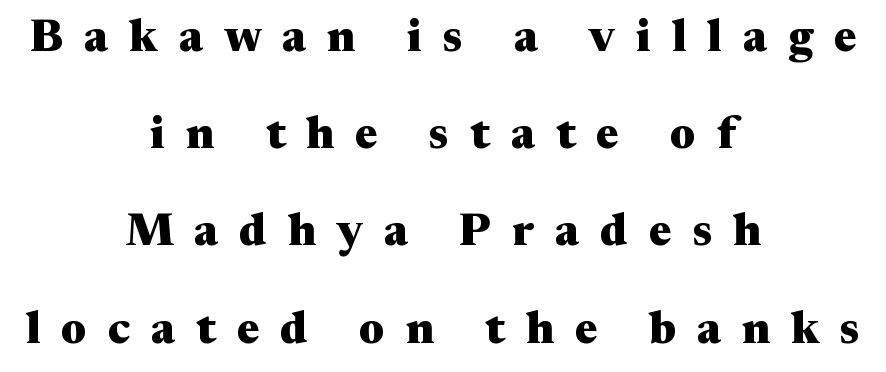
{"serif": "yes", "italic": "no", "bold": "yes", "weight": "heavy", "width": "wide", "stroke_contrast": "medium", "x_height": "medium", "monospaced": "no", "underline": "no", "align": "center", "line_spacing": "loose", "line_spacing_ratio": 2.16, "letter_spacing": "wide", "letter_spacing_em": 0.47, "glyph_px": 45}
